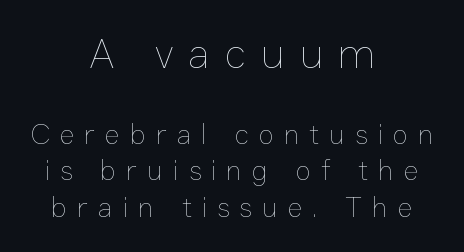
Q: Is the text bold? A: No.
Q: Is the text italic (slanted)? A: No, it is upright.
Q: Is the text underlined? A: No.
Q: How is the paragraph aligned? A: Centered.
Q: Is the spacing between letters normal or unusually wide? A: Unusually wide.
Q: Is the spacing between lines tight, normal or loose? A: Normal.
Q: Which block of text is set in a larger size, the first (top) or the second (bottom)? A: The first (top) one.
Q: Width (condensed, normal, or wide)? A: Normal.
Q: Stroke contrast? A: Low.
Q: x-height? A: Medium.
Q: Monospaced? A: No.
